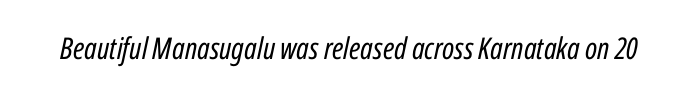
Q: Is the text bold? A: No.
Q: Is the text italic (slanted)? A: Yes, it leans right by about 12 degrees.
Q: Is the text underlined? A: No.
Q: Is the spacing between letters normal or unusually wide? A: Normal.
Q: Width (condensed, normal, or wide)? A: Condensed.
Q: Stroke contrast? A: Low.
Q: x-height? A: Medium.
Q: Monospaced? A: No.
